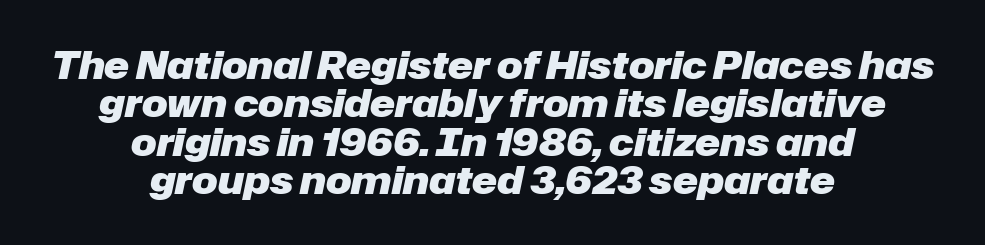
The image shows 38 px heavy type, italic (leaning right); set centered, tight line spacing (1.01x), normal letter spacing, not underlined; low stroke contrast and a medium x-height.
